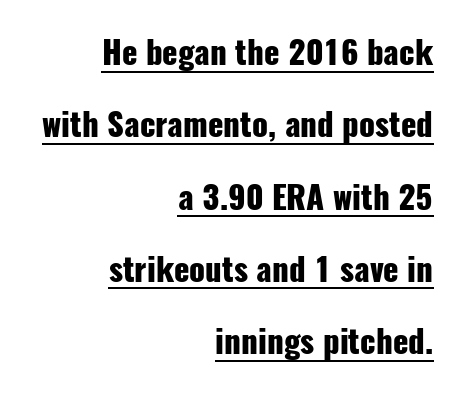
The image shows 32 px heavy, condensed sans-serif type, upright; set right-aligned, loose line spacing (2.26x), normal letter spacing, underlined; low stroke contrast and a medium x-height.
